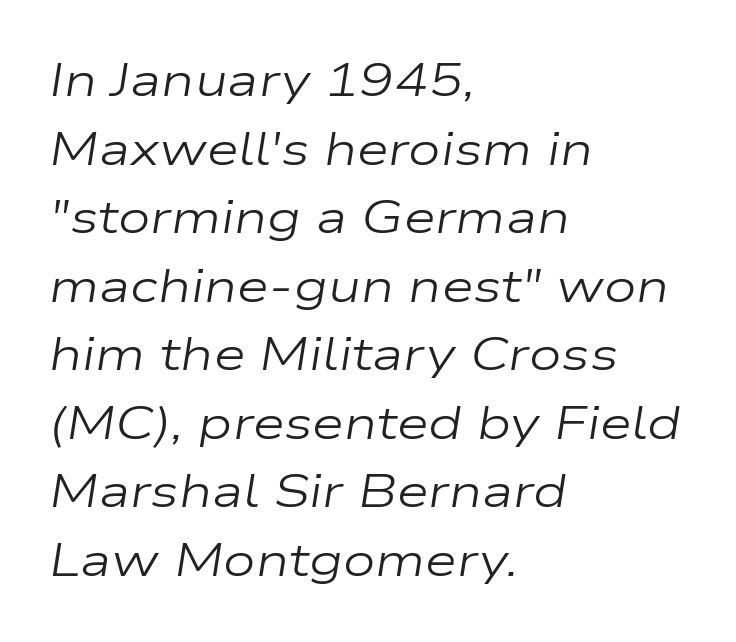
Q: Is the text bold? A: No.
Q: Is the text italic (slanted)? A: Yes, it leans right by about 9 degrees.
Q: Is the text underlined? A: No.
Q: How is the paragraph aligned? A: Left-aligned.
Q: Is the spacing between letters normal or unusually wide? A: Normal.
Q: Is the spacing between lines tight, normal or loose? A: Normal.
Q: Width (condensed, normal, or wide)? A: Wide.
Q: Stroke contrast? A: Low.
Q: x-height? A: Medium.
Q: Monospaced? A: No.
